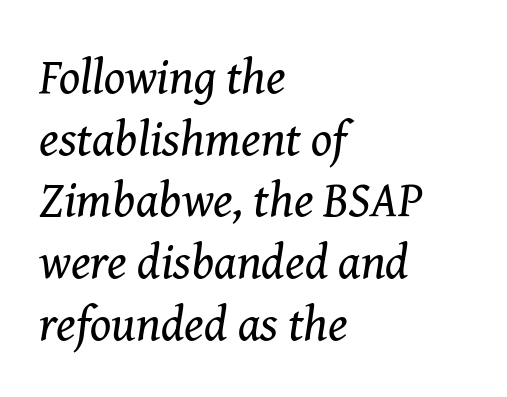
Q: Is the text bold? A: No.
Q: Is the text italic (slanted)? A: Yes, it leans right by about 8 degrees.
Q: Is the typeface a serif or a sans-serif typeface? A: Serif.
Q: Is the text underlined? A: No.
Q: How is the paragraph aligned? A: Left-aligned.
Q: Is the spacing between letters normal or unusually wide? A: Normal.
Q: Is the spacing between lines tight, normal or loose? A: Normal.
Q: Width (condensed, normal, or wide)? A: Normal.
Q: Stroke contrast? A: Medium.
Q: x-height? A: Medium.
Q: Monospaced? A: No.
